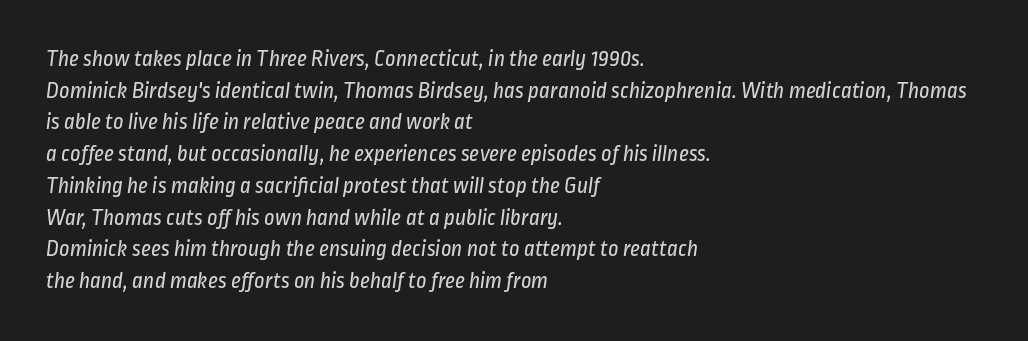
No letter is thick-stroked: the sample isn't bold. If you measured baseline to baseline, you'd find a middling distance. Check the space under the baseline: it is left empty. Where is the straight margin? On the left.
